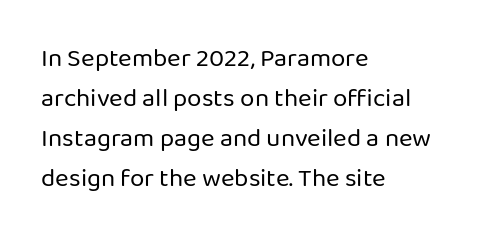
The image shows 26 px text type, upright; set left-aligned, normal line spacing (1.54x), normal letter spacing, not underlined.
